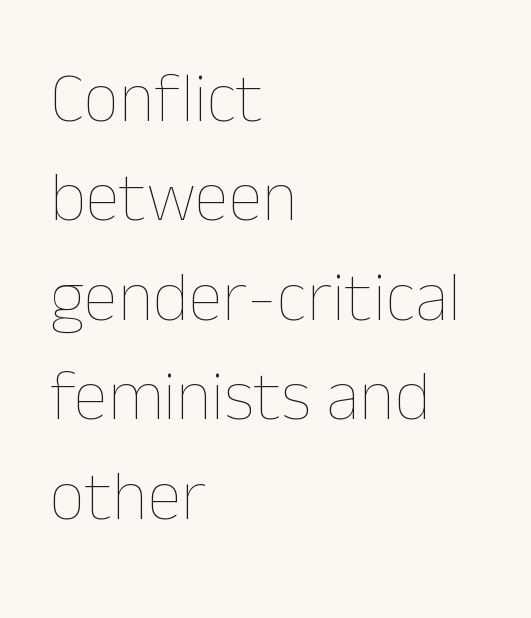
Underline: absent. The gaps between neighbouring characters are ordinary and unremarkable. The text block is weighted toward the left margin, trailing off unevenly rightward. Weight: in the light-to-regular range. What's the leading like? Ordinary, nothing unusual. In terms of posture, this sample is upright.
